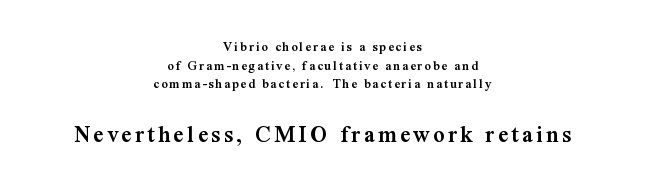
The image shows 25 px text type, upright; set centered, normal line spacing (1.33x), not underlined; the second (bottom) block is 1.79x larger.
